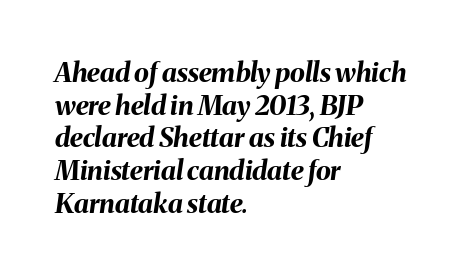
Q: Is the text bold? A: Yes.
Q: Is the text italic (slanted)? A: Yes, it leans right by about 8 degrees.
Q: Is the text underlined? A: No.
Q: How is the paragraph aligned? A: Left-aligned.
Q: Is the spacing between letters normal or unusually wide? A: Normal.
